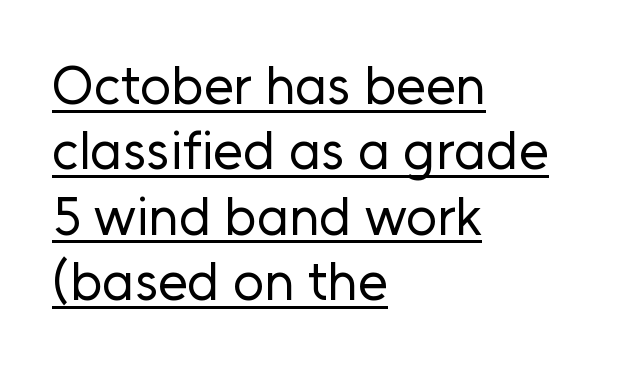
Visually the block forms a straight wall on the left and a jagged coastline on the right. The typeface chosen for these lines omits serifs. In terms of posture, this sample is upright. This rendering features underlined lettering. The gaps between neighbouring characters are ordinary and unremarkable.
